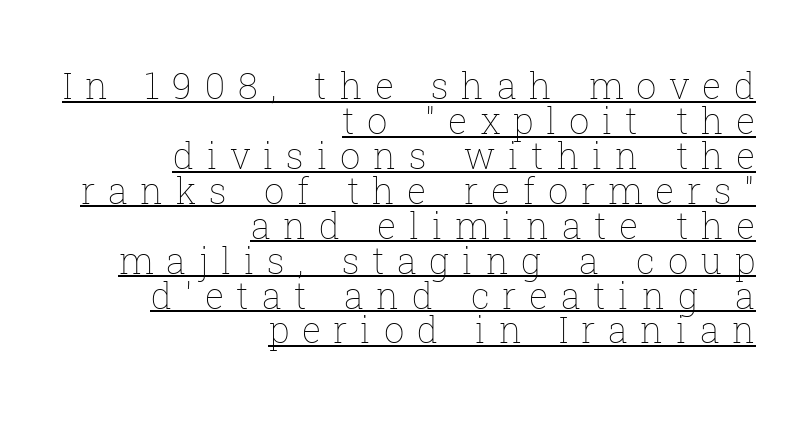
The image shows 36 px thin type, upright; set right-aligned, tight line spacing (0.97x), unusually wide letter spacing (+0.35 em), underlined; low stroke contrast and a medium x-height.
